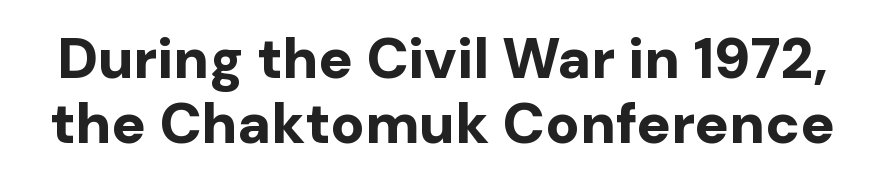
Q: Is the text bold? A: Yes.
Q: Is the text italic (slanted)? A: No, it is upright.
Q: Is the typeface a serif or a sans-serif typeface? A: Sans-serif.
Q: Is the text underlined? A: No.
Q: Is the spacing between letters normal or unusually wide? A: Normal.
Q: Is the spacing between lines tight, normal or loose? A: Tight.
Q: Width (condensed, normal, or wide)? A: Normal.
Q: Stroke contrast? A: Low.
Q: x-height? A: Medium.
Q: Monospaced? A: No.
